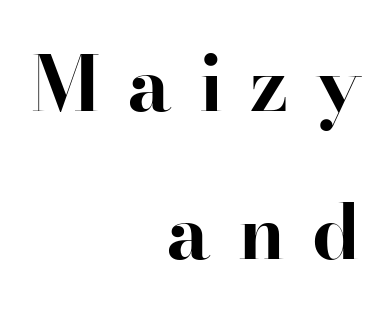
The typesetter chose a ragged-left arrangement here. These lines were composed using upright roman letters. How are the letters spaced? Widely, with obvious added tracking. Any mark beneath the type? The region is blank.
